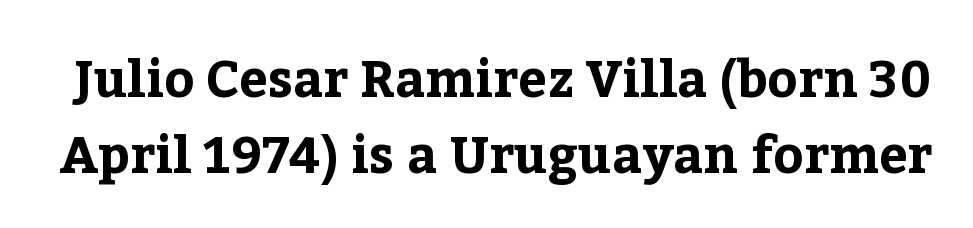
{"serif": "yes", "italic": "no", "bold": "yes", "weight": "bold", "width": "normal", "stroke_contrast": "low", "x_height": "medium", "monospaced": "no", "underline": "no", "line_spacing": "normal", "line_spacing_ratio": 1.49, "letter_spacing": "normal", "letter_spacing_em": 0.0, "glyph_px": 51}
